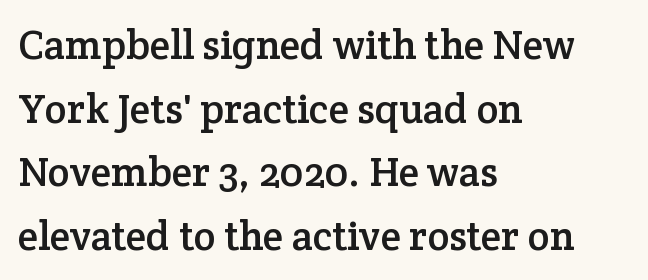
{"serif": "yes", "italic": "no", "width": "normal", "stroke_contrast": "low", "x_height": "medium", "monospaced": "no", "underline": "no", "align": "left", "line_spacing": "normal", "line_spacing_ratio": 1.55, "letter_spacing": "normal", "letter_spacing_em": 0.0, "glyph_px": 41}
